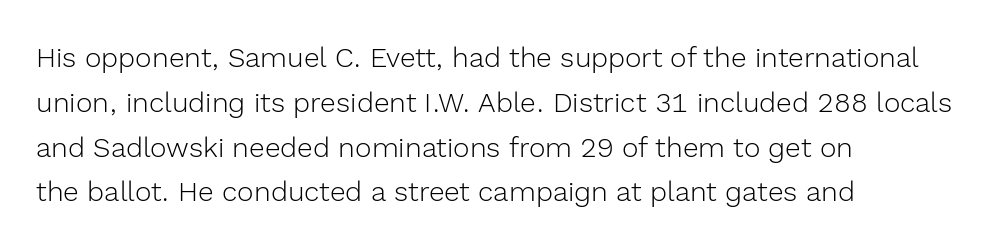
The image shows 28 px light sans-serif type, upright; set left-aligned, normal line spacing (1.6x), normal letter spacing, not underlined; a medium x-height.
